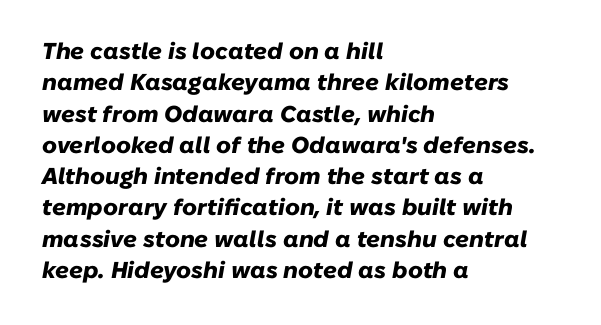
The image shows 23 px bold type, italic (leaning right); set left-aligned, normal line spacing (1.36x), normal letter spacing, not underlined.
